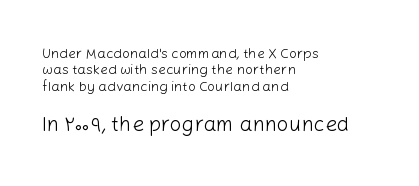
The image shows 21 px text type, upright; set left-aligned, line spacing 1.17x, normal letter spacing, not underlined; the second (bottom) block is 1.5x larger.
